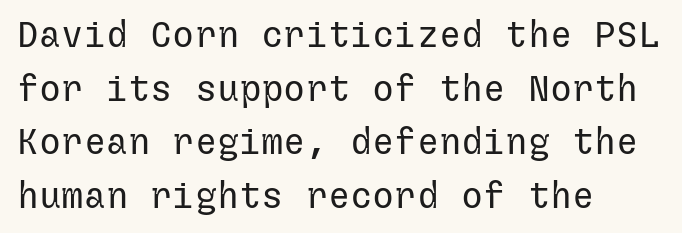
Q: Is the text bold? A: No.
Q: Is the text italic (slanted)? A: No, it is upright.
Q: Is the typeface a serif or a sans-serif typeface? A: Sans-serif.
Q: Is the text underlined? A: No.
Q: How is the paragraph aligned? A: Left-aligned.
Q: Is the spacing between letters normal or unusually wide? A: Normal.
Q: Is the spacing between lines tight, normal or loose? A: Normal.
Q: Width (condensed, normal, or wide)? A: Normal.
Q: Stroke contrast? A: Low.
Q: x-height? A: Medium.
